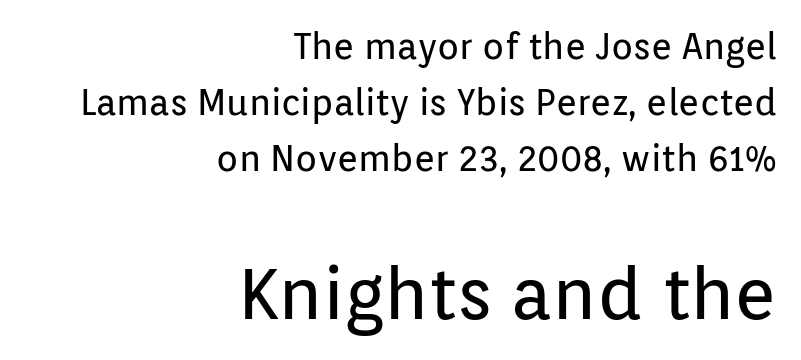
Weight: not bold — regular or lighter. Caption: multi-line text, flush right, ragged left. Leading matches the norm, producing a regular column. Inter-character spacing is left at the font's built-in metrics. Italic: no, the glyphs are upright roman. The rendering uses natural spacing where letterforms have individual widths.
